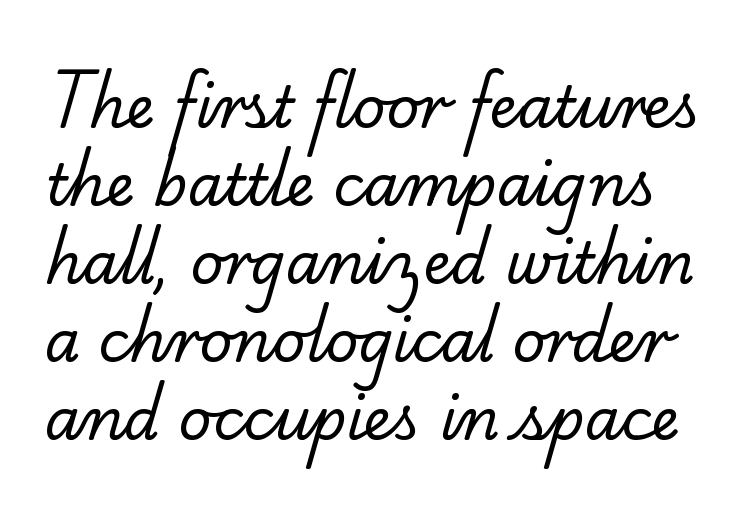
Q: Is the text bold? A: No.
Q: Is the text underlined? A: No.
Q: Is the spacing between letters normal or unusually wide? A: Normal.
Q: Is the spacing between lines tight, normal or loose? A: Normal.
Q: Width (condensed, normal, or wide)? A: Normal.
Q: Stroke contrast? A: Low.
Q: x-height? A: Small.
Q: Monospaced? A: No.
